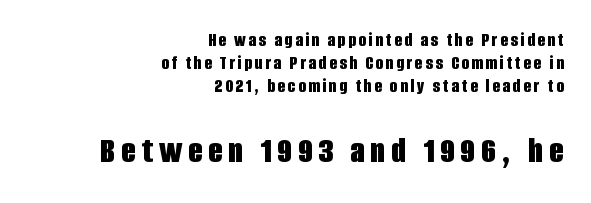
{"serif": "no", "italic": "no", "bold": "yes", "weight": "bold", "width": "condensed", "stroke_contrast": "low", "x_height": "large", "monospaced": "no", "underline": "no", "align": "right", "line_spacing_ratio": 1.21, "larger_block": "second", "size_ratio": 2.0, "glyph_px": 38}
